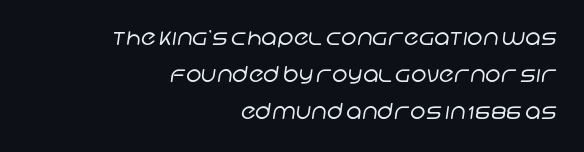
{"bold": "no", "underline": "no", "align": "right", "line_spacing": "normal", "line_spacing_ratio": 1.69, "letter_spacing": "normal", "letter_spacing_em": 0.0, "glyph_px": 22}
